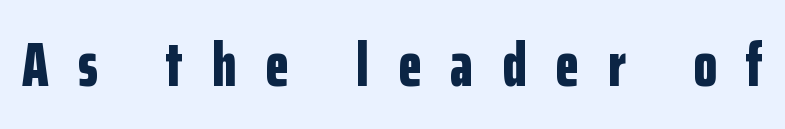
The letters are spread apart with noticeably loose tracking. Every letter is thick-stroked: bold, no question. Upright lettering throughout. The glyphs in this specimen are sans serif.
